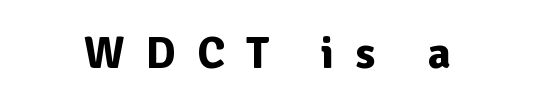
The image shows 45 px bold sans-serif type, upright; set unusually wide letter spacing (+0.47 em), not underlined; low stroke contrast and a medium x-height.
